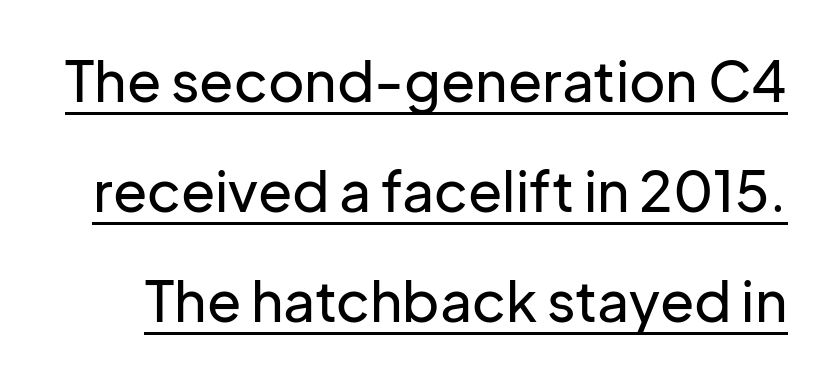
Q: Is the text italic (slanted)? A: No, it is upright.
Q: Is the typeface a serif or a sans-serif typeface? A: Sans-serif.
Q: Is the text underlined? A: Yes.
Q: Is the spacing between letters normal or unusually wide? A: Normal.
Q: Is the spacing between lines tight, normal or loose? A: Loose.
Q: Width (condensed, normal, or wide)? A: Normal.
Q: Stroke contrast? A: Low.
Q: x-height? A: Medium.
Q: Monospaced? A: No.
